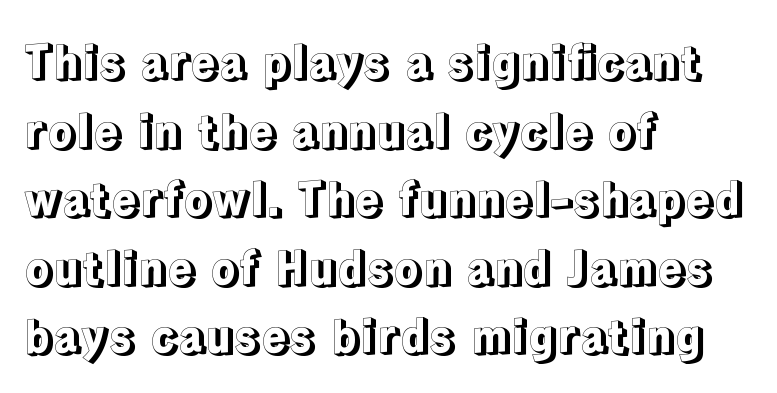
{"italic": "no", "width": "normal", "x_height": "medium", "monospaced": "no", "underline": "no", "align": "left", "line_spacing": "normal", "line_spacing_ratio": 1.49, "letter_spacing": "normal", "letter_spacing_em": 0.0, "glyph_px": 46}
